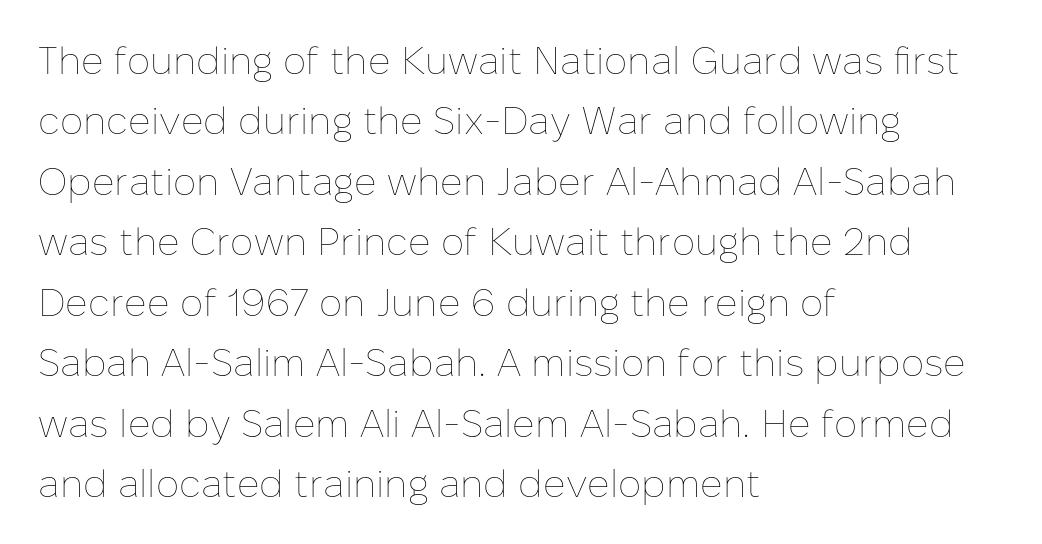
Q: Is the text bold? A: No.
Q: Is the text italic (slanted)? A: No, it is upright.
Q: Is the text underlined? A: No.
Q: How is the paragraph aligned? A: Left-aligned.
Q: Is the spacing between letters normal or unusually wide? A: Normal.
Q: Is the spacing between lines tight, normal or loose? A: Normal.
Q: Width (condensed, normal, or wide)? A: Normal.
Q: Stroke contrast? A: Low.
Q: x-height? A: Medium.
Q: Monospaced? A: No.
